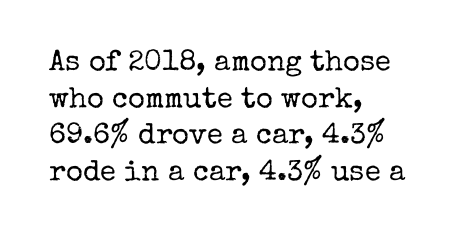
The image shows 29 px regular-weight serif type, upright; set left-aligned, normal line spacing (1.26x), normal letter spacing, not underlined; low stroke contrast and a medium x-height.
